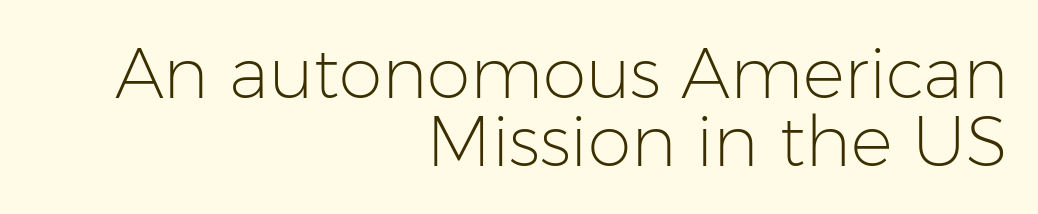
Q: Is the text bold? A: No.
Q: Is the text italic (slanted)? A: No, it is upright.
Q: Is the typeface a serif or a sans-serif typeface? A: Sans-serif.
Q: Is the text underlined? A: No.
Q: How is the paragraph aligned? A: Right-aligned.
Q: Is the spacing between letters normal or unusually wide? A: Normal.
Q: Is the spacing between lines tight, normal or loose? A: Tight.
Q: Width (condensed, normal, or wide)? A: Normal.
Q: Stroke contrast? A: Low.
Q: x-height? A: Medium.
Q: Monospaced? A: No.
